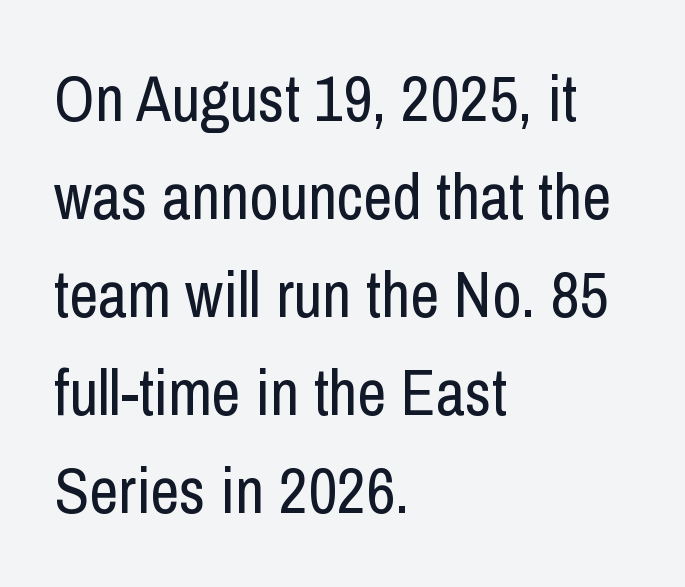
Q: Is the text bold? A: No.
Q: Is the text italic (slanted)? A: No, it is upright.
Q: Is the typeface a serif or a sans-serif typeface? A: Sans-serif.
Q: Is the text underlined? A: No.
Q: How is the paragraph aligned? A: Left-aligned.
Q: Is the spacing between letters normal or unusually wide? A: Normal.
Q: Is the spacing between lines tight, normal or loose? A: Normal.
Q: Width (condensed, normal, or wide)? A: Condensed.
Q: Stroke contrast? A: Low.
Q: x-height? A: Medium.
Q: Monospaced? A: No.
